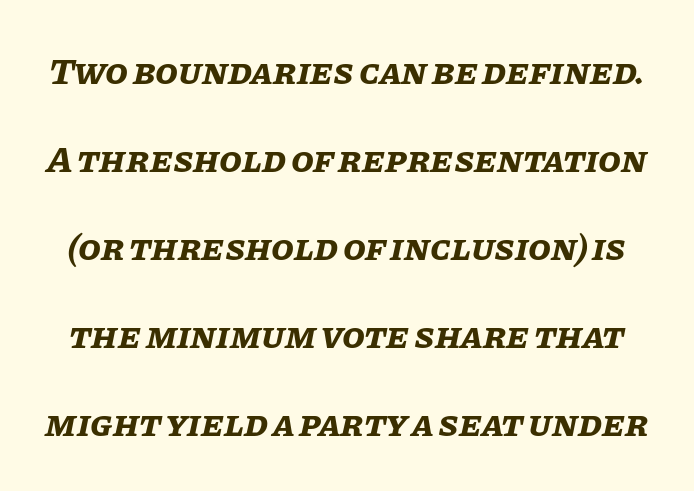
{"italic": "yes", "lean": "right", "slant_degrees": 11, "bold": "yes", "weight": "bold", "width": "normal", "stroke_contrast": "low", "x_height": "large", "monospaced": "no", "underline": "no", "line_spacing": "loose", "line_spacing_ratio": 2.38, "letter_spacing": "normal", "letter_spacing_em": 0.0, "glyph_px": 37}
